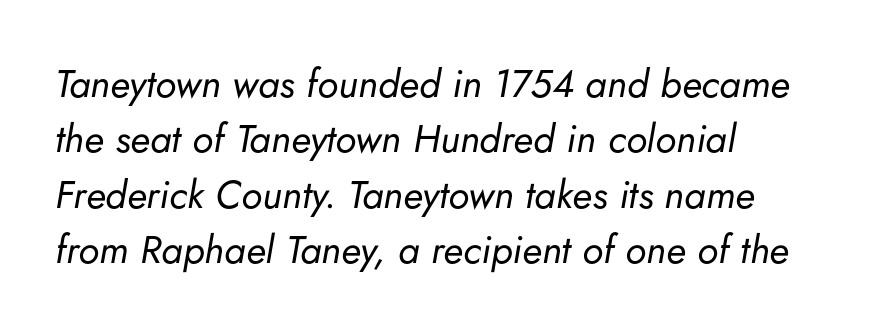
This sample uses an oblique cut, with every glyph tilted off the vertical. The line texture is even and compact thanks to regular tracking. Character widths vary here, with narrow letters taking less room than wide ones. Stems and bowls with no extra thickness — not bold.
